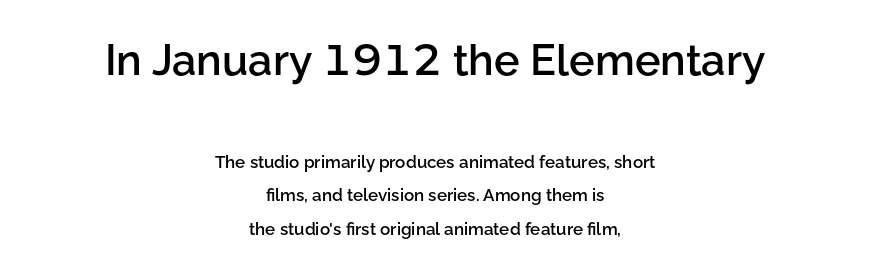
Q: Is the text bold? A: Semi-bold.
Q: Is the text italic (slanted)? A: No, it is upright.
Q: Is the typeface a serif or a sans-serif typeface? A: Sans-serif.
Q: Is the text underlined? A: No.
Q: How is the paragraph aligned? A: Centered.
Q: Is the spacing between letters normal or unusually wide? A: Normal.
Q: Is the spacing between lines tight, normal or loose? A: Loose.
Q: Which block of text is set in a larger size, the first (top) or the second (bottom)? A: The first (top) one.
Q: Width (condensed, normal, or wide)? A: Normal.
Q: Stroke contrast? A: Low.
Q: x-height? A: Medium.
Q: Monospaced? A: No.
